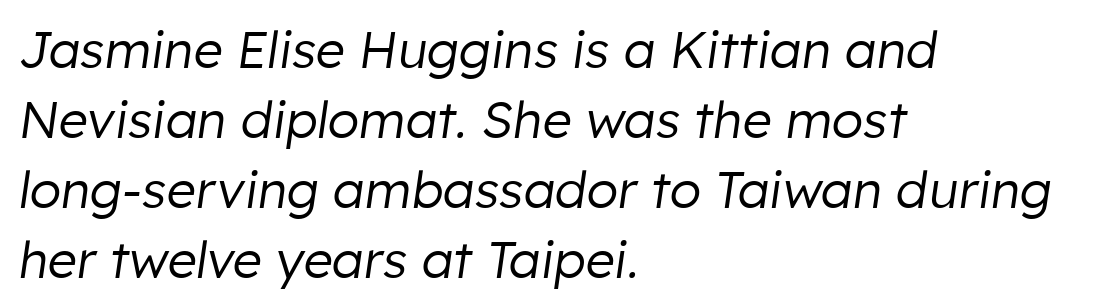
{"italic": "yes", "lean": "right", "slant_degrees": 8, "bold": "no", "weight": "regular", "width": "normal", "stroke_contrast": "low", "x_height": "medium", "monospaced": "no", "underline": "no", "align": "left", "line_spacing": "normal", "line_spacing_ratio": 1.37, "letter_spacing": "normal", "letter_spacing_em": 0.0, "glyph_px": 51}
